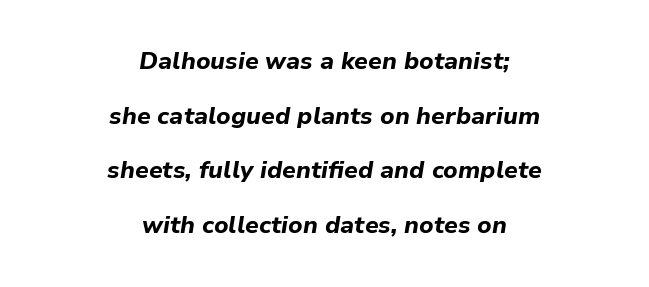
The image shows 24 px bold type, italic (leaning right); set centered, loose line spacing (2.28x), normal letter spacing, not underlined.
